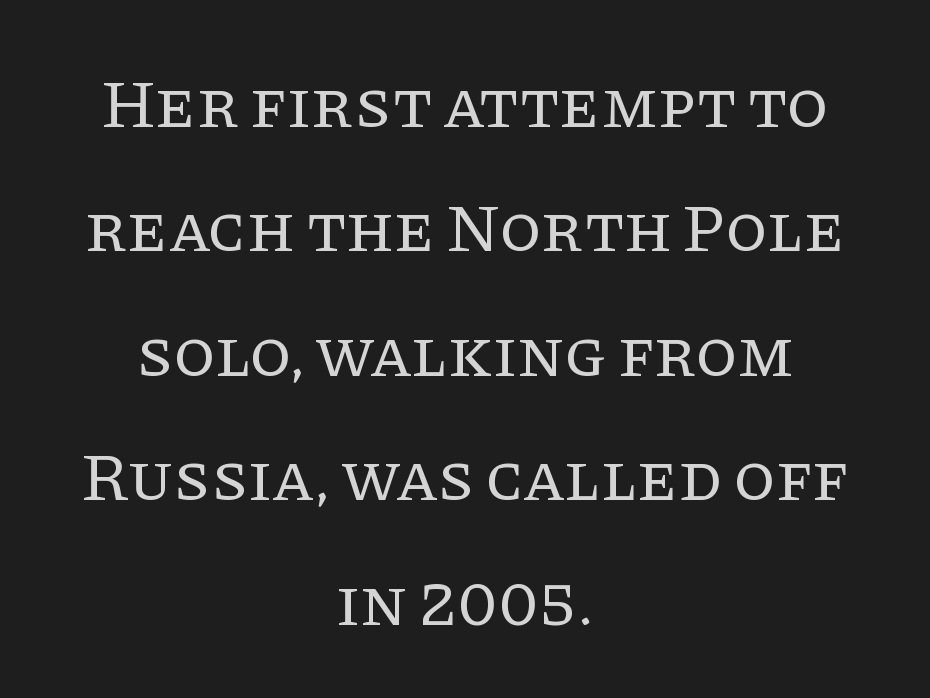
The image shows 68 px regular-weight serif type, upright; set centered, line spacing 1.83x, normal letter spacing, not underlined; low stroke contrast and a large x-height.
